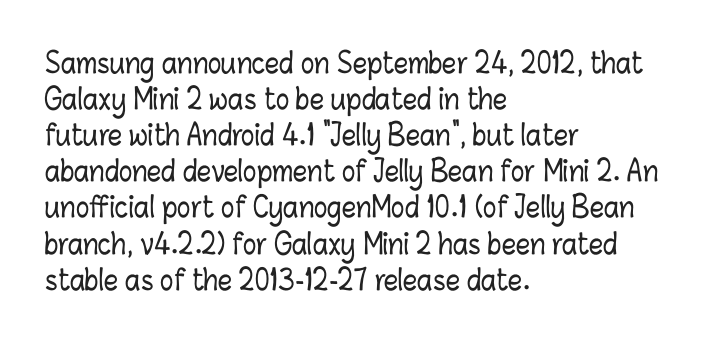
The image shows 28 px condensed type, upright; set left-aligned, normal line spacing (1.29x), normal letter spacing, not underlined; low stroke contrast and a medium x-height.
